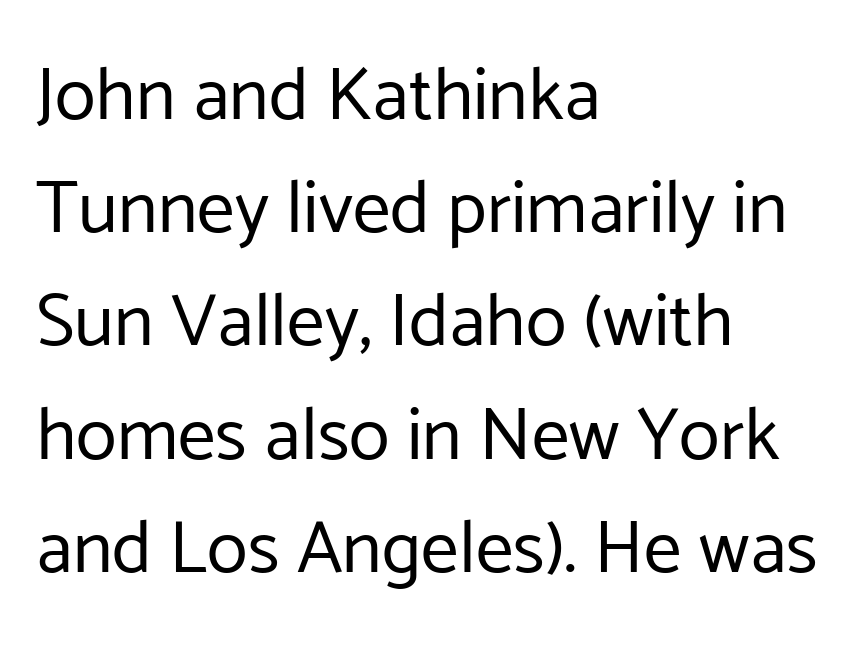
The type sits square on the baseline with zero lean. Honestly, the row spacing looks completely unremarkable. The face used here is a sans, in the tradition of grotesques and geometrics. Unmarked baselines from the first word to the last. Vertical stems look standard width or narrower in stroke. The type is set solid horizontally, with unmodified tracking.
